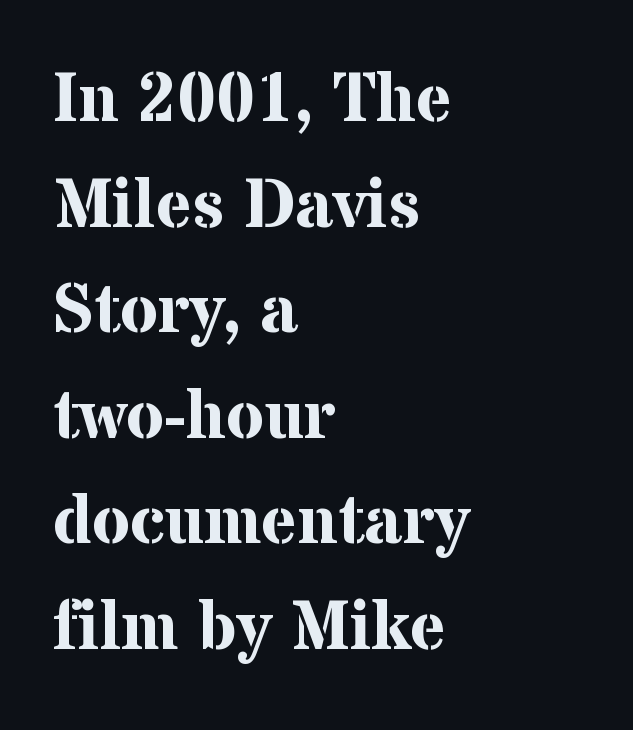
Q: Is the text bold? A: Yes.
Q: Is the text italic (slanted)? A: No, it is upright.
Q: Is the typeface a serif or a sans-serif typeface? A: Serif.
Q: Is the text underlined? A: No.
Q: How is the paragraph aligned? A: Left-aligned.
Q: Is the spacing between letters normal or unusually wide? A: Normal.
Q: Is the spacing between lines tight, normal or loose? A: Normal.
Q: Width (condensed, normal, or wide)? A: Normal.
Q: Stroke contrast? A: Medium.
Q: x-height? A: Medium.
Q: Monospaced? A: No.
